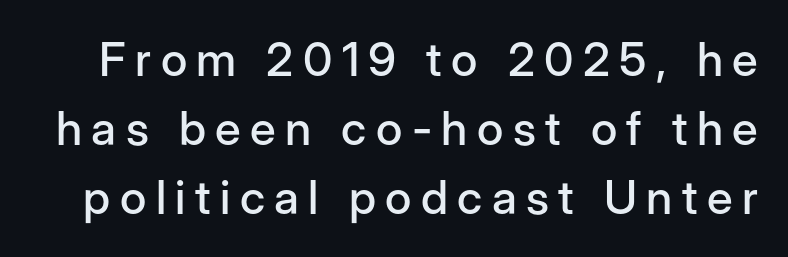
Q: Is the text italic (slanted)? A: No, it is upright.
Q: Is the typeface a serif or a sans-serif typeface? A: Sans-serif.
Q: Is the text underlined? A: No.
Q: Is the spacing between letters normal or unusually wide? A: Unusually wide.
Q: Is the spacing between lines tight, normal or loose? A: Normal.
Q: Width (condensed, normal, or wide)? A: Normal.
Q: Stroke contrast? A: Low.
Q: x-height? A: Medium.
Q: Monospaced? A: No.
